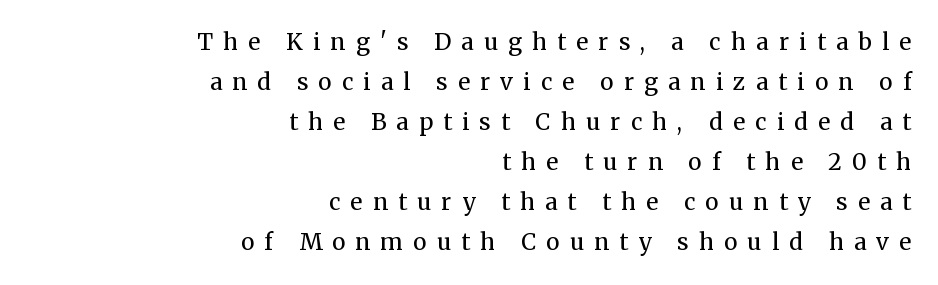
Display-style spreading of the glyphs; the letterfit is very open. Every character sits straight up, as roman type does. The rendering anchors every line to the right-hand side. Honestly, there is no underline to notice here at all. Nothing heavy about these letters — not bold at all.
